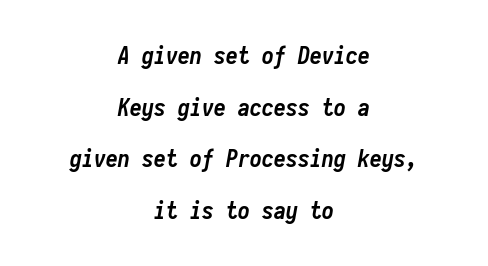
The image shows 24 px bold type, italic (leaning right); set centered, loose line spacing (2.15x), normal letter spacing, not underlined.
